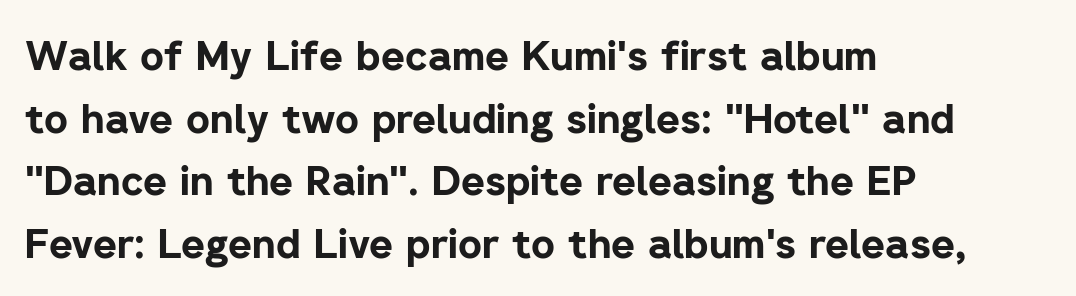
The image shows 41 px bold sans-serif type, upright; set left-aligned, normal line spacing (1.53x), normal letter spacing, not underlined; low stroke contrast and a medium x-height.
